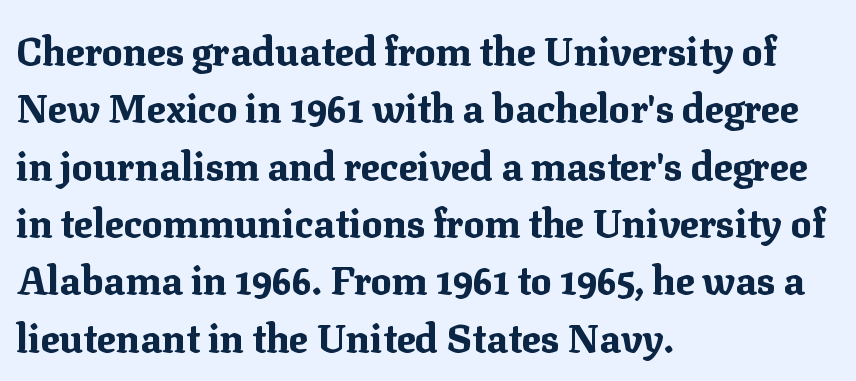
If you measured baseline to baseline, you'd find a middling distance. The face used here is proportionally spaced, like ordinary book or web type. Typographic density is high because the face is bold. It's the straight-up-and-down kind of type. Every row of glyphs begins at an identical x-position on the left. The glyphs are unaccompanied by any horizontal stroke below them.
